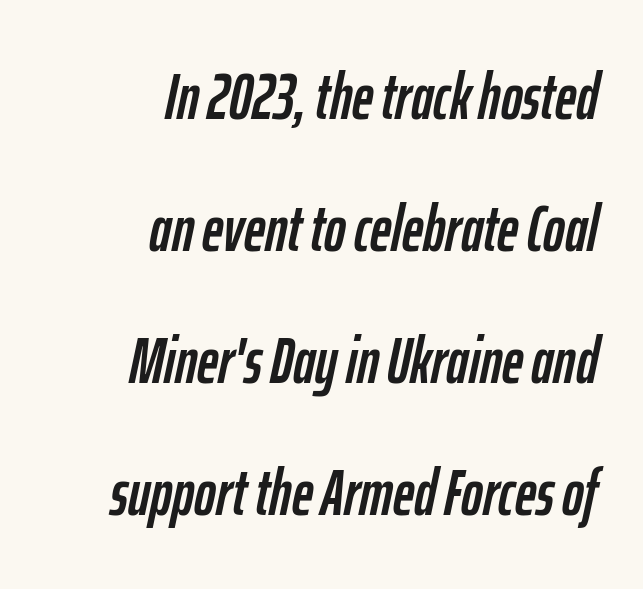
Q: Is the text italic (slanted)? A: Yes, it leans right by about 12 degrees.
Q: Is the text underlined? A: No.
Q: How is the paragraph aligned? A: Right-aligned.
Q: Is the spacing between letters normal or unusually wide? A: Normal.
Q: Is the spacing between lines tight, normal or loose? A: Loose.
Q: Width (condensed, normal, or wide)? A: Condensed.
Q: Stroke contrast? A: Low.
Q: x-height? A: Medium.
Q: Monospaced? A: No.
